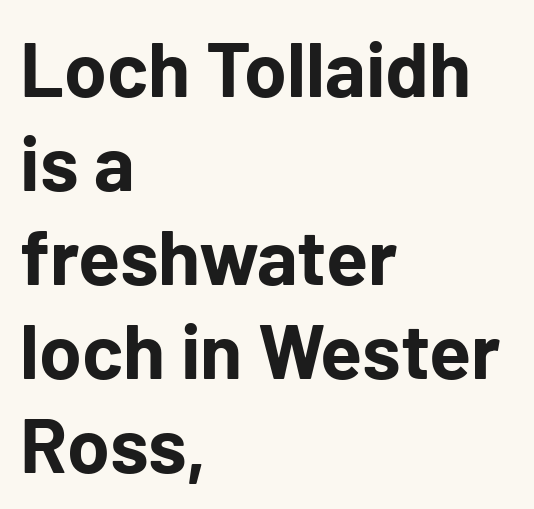
The image shows 77 px bold sans-serif type, upright; set left-aligned, line spacing 1.22x, normal letter spacing, not underlined; low stroke contrast and a medium x-height.
